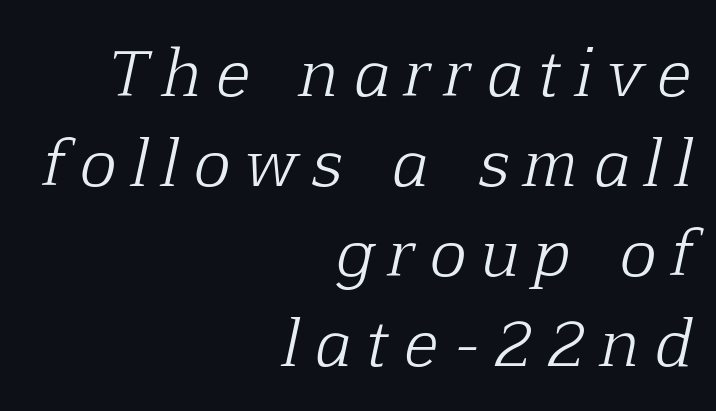
Every row of glyphs terminates at an identical x-position on the right. No chunkiness to these letters — they're not bold. Each letter's strokes conclude with small projecting serifs. Is the letter spacing exaggerated? Yes — the characters are pushed far apart. The space beneath each line is pristine and unruled.
